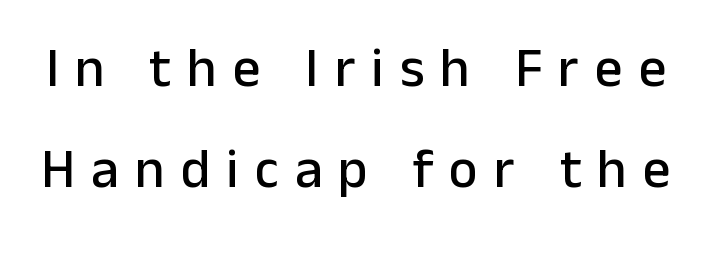
The image shows 55 px sans-serif type, upright; set line spacing 1.83x, unusually wide letter spacing (+0.29 em), not underlined; low stroke contrast and a medium x-height.
